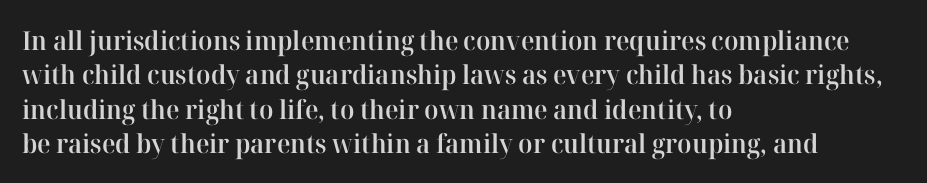
The image shows 26 px text type, upright; set left-aligned, normal line spacing (1.32x), normal letter spacing, not underlined.
